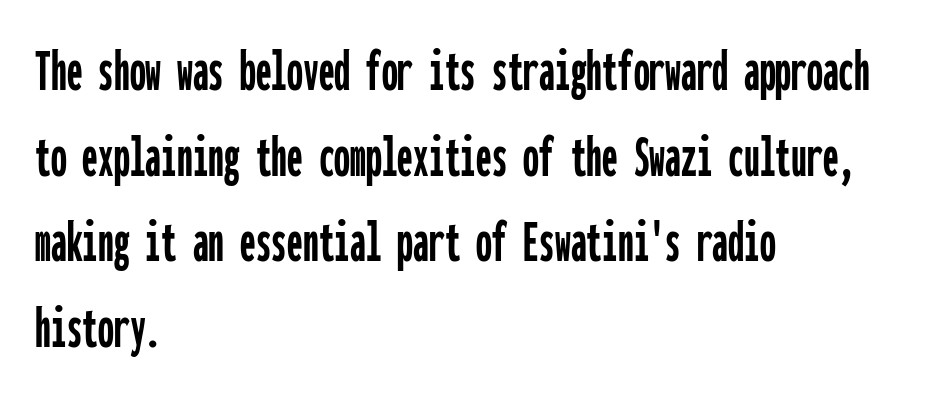
{"serif": "no", "italic": "no", "width": "condensed", "stroke_contrast": "low", "x_height": "medium", "monospaced": "yes", "underline": "no", "align": "left", "line_spacing": "normal", "line_spacing_ratio": 1.36, "letter_spacing": "normal", "letter_spacing_em": 0.0, "glyph_px": 63}
